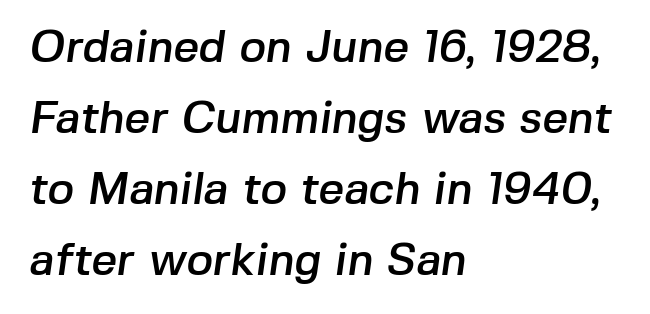
{"serif": "no", "width": "normal", "stroke_contrast": "low", "x_height": "medium", "monospaced": "no", "underline": "no", "align": "left", "line_spacing": "normal", "line_spacing_ratio": 1.58, "letter_spacing": "normal", "letter_spacing_em": 0.0, "glyph_px": 45}
